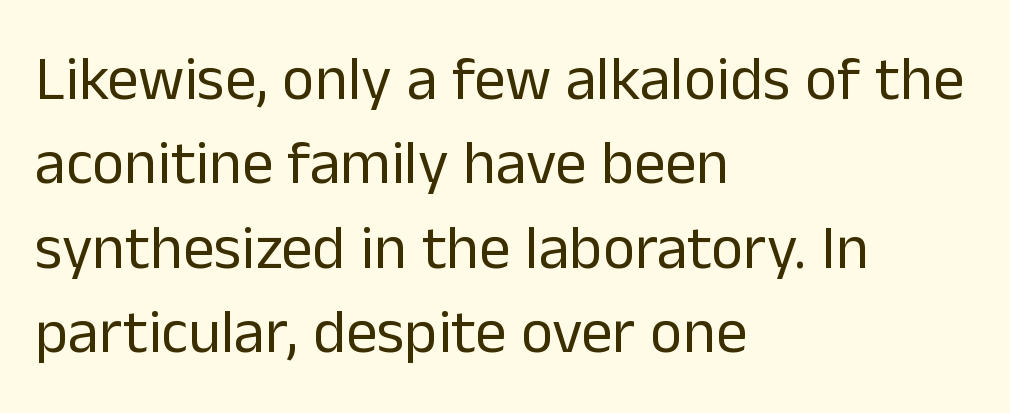
{"serif": "no", "italic": "no", "bold": "no", "weight": "regular", "width": "normal", "stroke_contrast": "low", "x_height": "medium", "monospaced": "no", "underline": "no", "align": "left", "line_spacing": "normal", "line_spacing_ratio": 1.36, "letter_spacing": "normal", "letter_spacing_em": 0.0, "glyph_px": 62}
